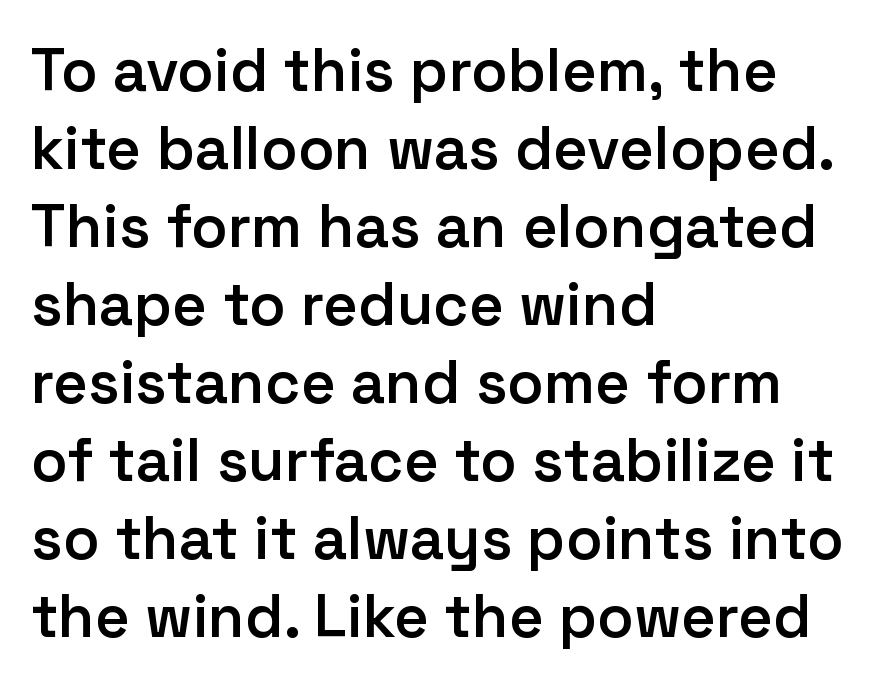
The image shows 60 px semibold sans-serif type, upright; set left-aligned, normal line spacing (1.3x), normal letter spacing, not underlined; low stroke contrast and a medium x-height.
